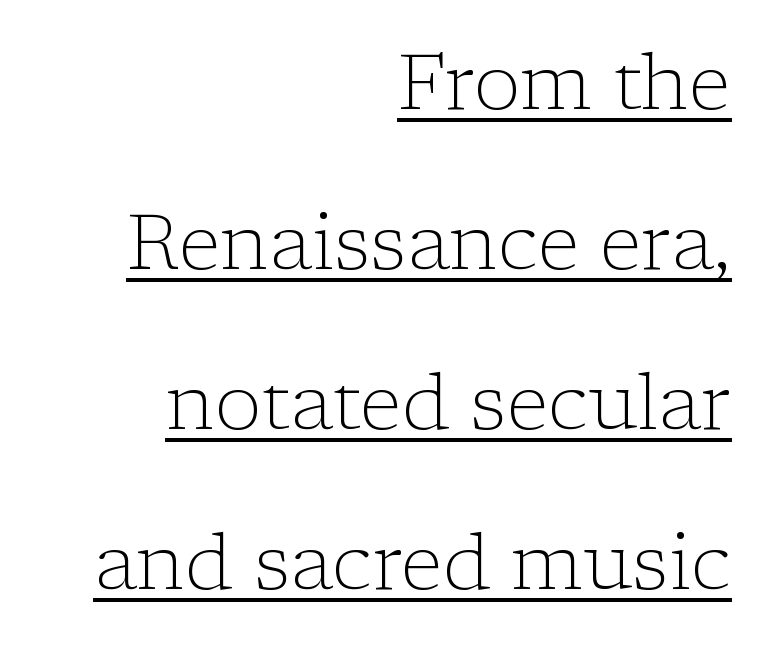
Q: Is the text bold? A: No.
Q: Is the text italic (slanted)? A: No, it is upright.
Q: Is the typeface a serif or a sans-serif typeface? A: Serif.
Q: Is the text underlined? A: Yes.
Q: How is the paragraph aligned? A: Right-aligned.
Q: Is the spacing between letters normal or unusually wide? A: Normal.
Q: Is the spacing between lines tight, normal or loose? A: Loose.
Q: Width (condensed, normal, or wide)? A: Normal.
Q: Stroke contrast? A: Low.
Q: x-height? A: Medium.
Q: Monospaced? A: No.
